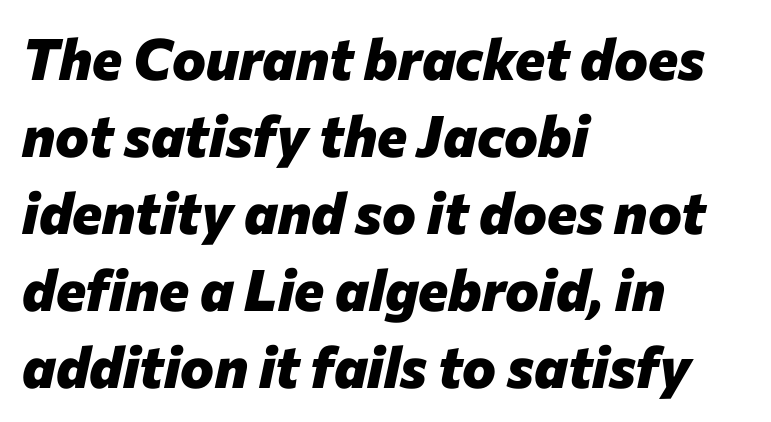
{"italic": "yes", "lean": "right", "slant_degrees": 12, "bold": "yes", "weight": "heavy", "width": "normal", "stroke_contrast": "low", "x_height": "medium", "monospaced": "no", "underline": "no", "align": "left", "line_spacing": "normal", "line_spacing_ratio": 1.35, "letter_spacing": "normal", "letter_spacing_em": 0.0, "glyph_px": 57}
